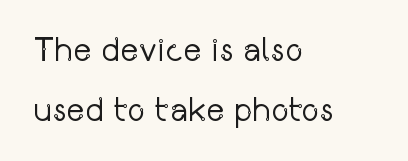
Bare-footed words on every line. This sample uses a sans-serif face. The letters advance in unequal steps, a hallmark of proportional type. The lines in this sample share a left origin and differ only in where they stop.
